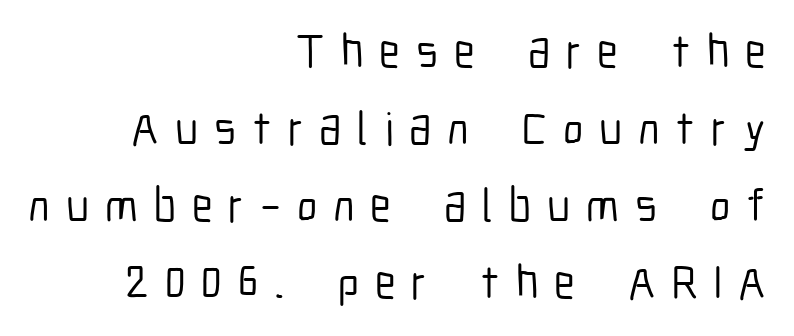
{"serif": "no", "italic": "no", "width": "condensed", "stroke_contrast": "low", "x_height": "medium", "monospaced": "no", "underline": "no", "align": "right", "line_spacing": "normal", "line_spacing_ratio": 1.64, "letter_spacing": "wide", "letter_spacing_em": 0.34, "glyph_px": 47}
